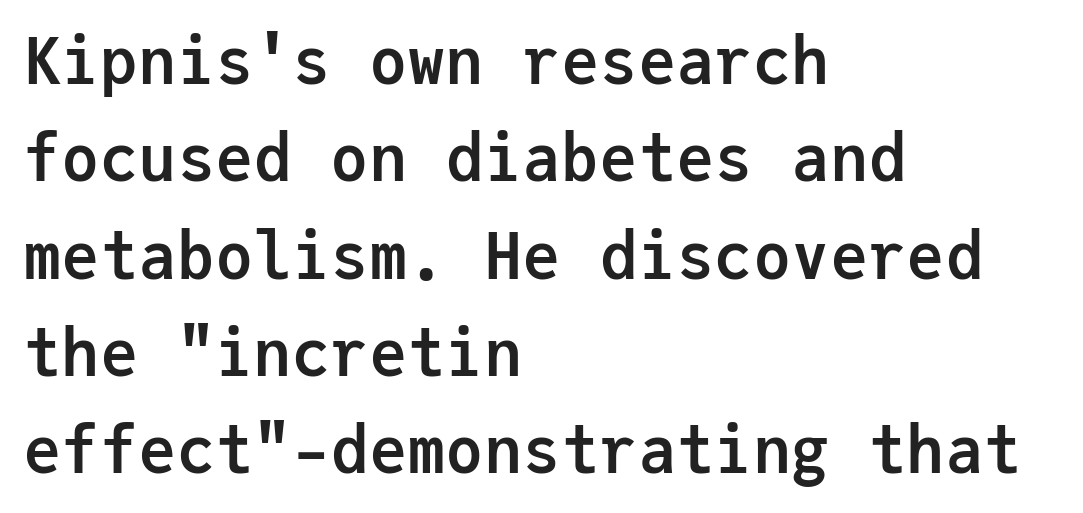
Set as a true bold cut, around the 700 mark. Between one letter and the next there's only the usual sliver of space. The face used here is monospaced, like something from a code editor. The compositor pushed each line to the left boundary.
